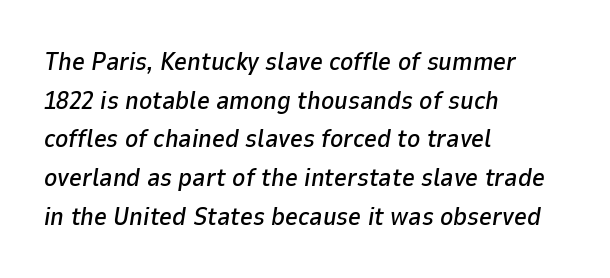
{"italic": "yes", "lean": "right", "slant_degrees": 9, "underline": "no", "align": "left", "line_spacing": "normal", "line_spacing_ratio": 1.55, "letter_spacing": "normal", "letter_spacing_em": 0.0, "glyph_px": 25}
